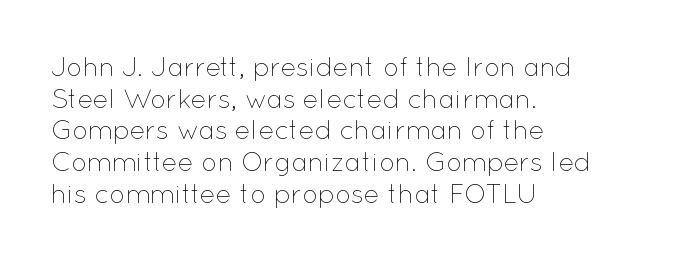
Q: Is the text bold? A: No.
Q: Is the text italic (slanted)? A: No, it is upright.
Q: Is the text underlined? A: No.
Q: How is the paragraph aligned? A: Left-aligned.
Q: Is the spacing between letters normal or unusually wide? A: Normal.
